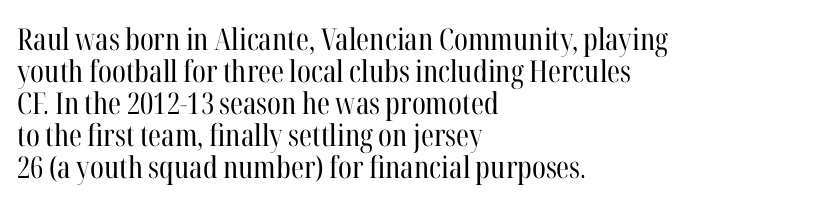
Here the designer chose a conventional face with non-uniform glyph widths. A typesetter would call this leading minimal, almost set solid. Is the stroke heavy? The answer is a plain regular-or-lighter. These lines stack with their left ends in a neat column. The lettering holds an erect, upright posture throughout.
